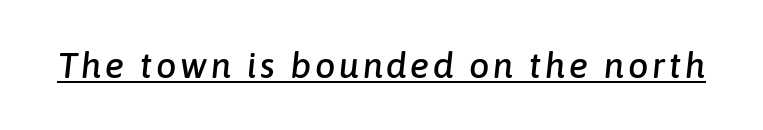
Q: Is the text italic (slanted)? A: Yes, it leans right by about 6 degrees.
Q: Is the text underlined? A: Yes.
Q: Width (condensed, normal, or wide)? A: Normal.
Q: Stroke contrast? A: Low.
Q: x-height? A: Medium.
Q: Monospaced? A: No.
